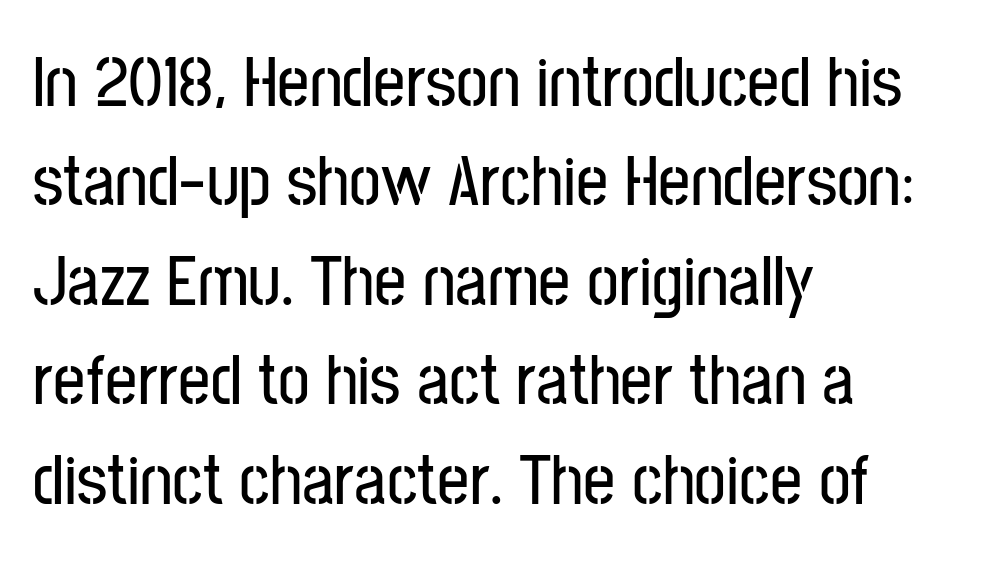
Q: Is the text italic (slanted)? A: No, it is upright.
Q: Is the typeface a serif or a sans-serif typeface? A: Sans-serif.
Q: Is the text underlined? A: No.
Q: How is the paragraph aligned? A: Left-aligned.
Q: Is the spacing between letters normal or unusually wide? A: Normal.
Q: Is the spacing between lines tight, normal or loose? A: Normal.
Q: Width (condensed, normal, or wide)? A: Condensed.
Q: Stroke contrast? A: Low.
Q: x-height? A: Medium.
Q: Monospaced? A: No.
